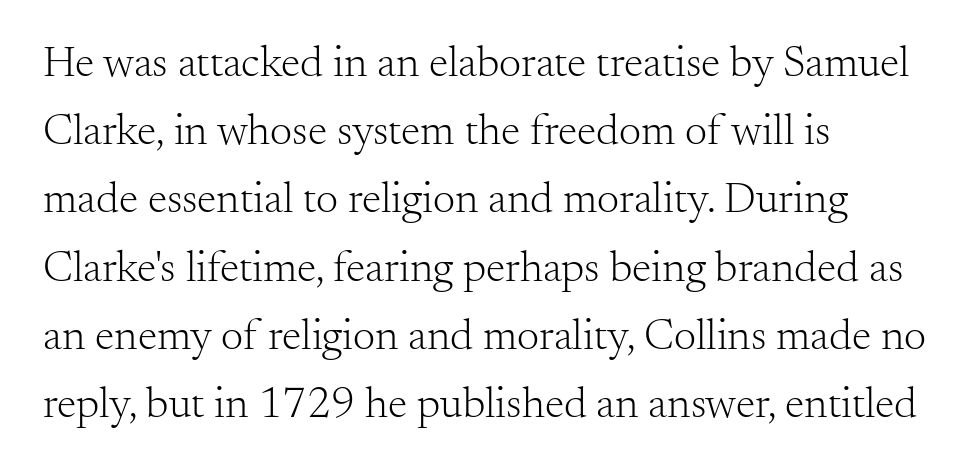
Q: Is the text bold? A: No.
Q: Is the text italic (slanted)? A: No, it is upright.
Q: Is the typeface a serif or a sans-serif typeface? A: Serif.
Q: Is the text underlined? A: No.
Q: How is the paragraph aligned? A: Left-aligned.
Q: Is the spacing between letters normal or unusually wide? A: Normal.
Q: Is the spacing between lines tight, normal or loose? A: Normal.
Q: Width (condensed, normal, or wide)? A: Normal.
Q: Stroke contrast? A: Medium.
Q: x-height? A: Small.
Q: Monospaced? A: No.
